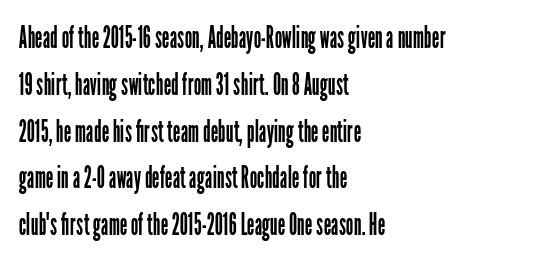
The image shows 30 px regular-weight, condensed sans-serif type, upright; set left-aligned, normal line spacing (1.56x), normal letter spacing, not underlined; low stroke contrast and a medium x-height.
